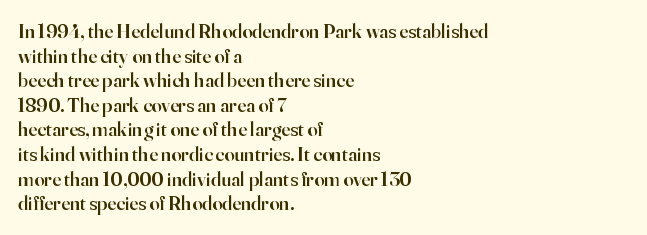
{"italic": "no", "bold": "semi", "underline": "no", "align": "left", "line_spacing_ratio": 1.23, "letter_spacing": "normal", "letter_spacing_em": 0.0, "glyph_px": 20}
